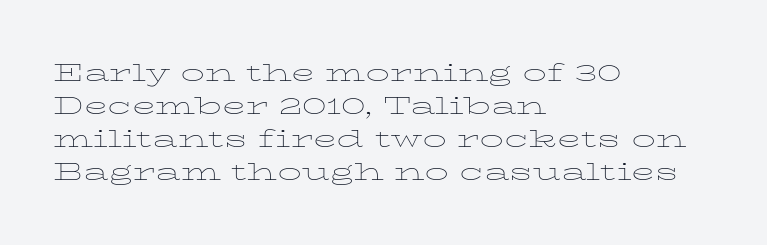
Horizontally, the lines are justified to the leading edge only. A roman cut, with each character standing at attention. The lines sit at an ordinary, default distance from one another. The font sits on the lighter half of the weight spectrum, regular included. Just letters on the line, the space beneath them empty. Standard letterfit; no display-style spreading of the glyphs.
